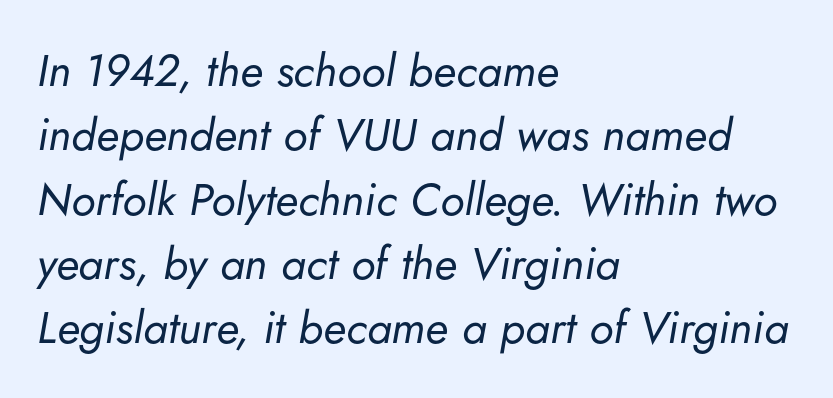
{"italic": "yes", "lean": "right", "slant_degrees": 5, "bold": "no", "weight": "regular", "width": "normal", "stroke_contrast": "low", "x_height": "small", "monospaced": "no", "underline": "no", "align": "left", "line_spacing": "normal", "line_spacing_ratio": 1.43, "letter_spacing": "normal", "letter_spacing_em": 0.0, "glyph_px": 45}
